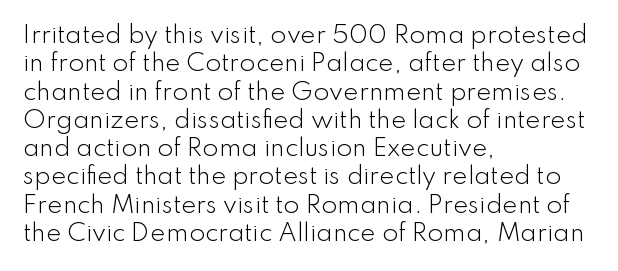
The image shows 23 px text type, upright; set left-aligned, line spacing 1.23x, normal letter spacing, not underlined.
